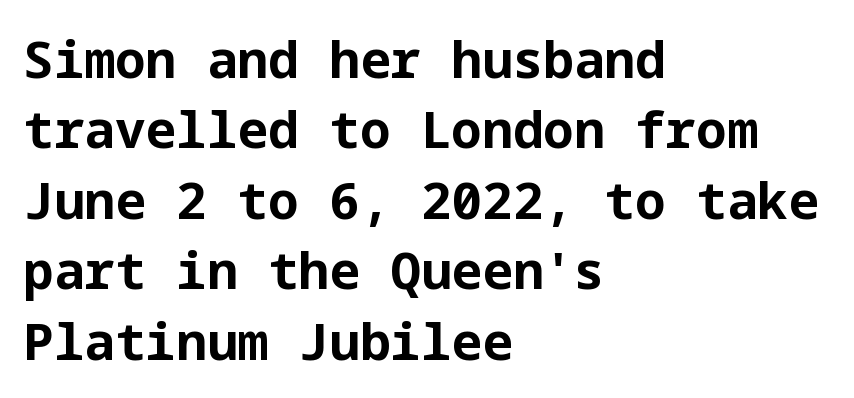
The rows are spaced the way most documents space them. Only glyphs here, with clear space below each row. Words appear dense and cohesive because spacing is normal. What weight is shown? A full bold with thick strokes. Each letter's strokes conclude bluntly, with no projecting serifs. The setting favours the left margin, as ordinary paragraphs usually do.
